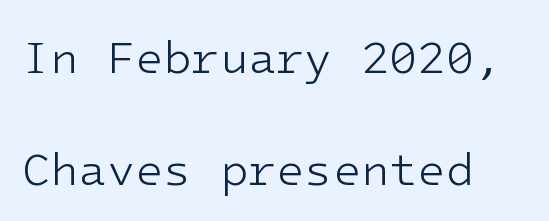
Q: Is the text bold? A: No.
Q: Is the text italic (slanted)? A: No, it is upright.
Q: Is the typeface a serif or a sans-serif typeface? A: Sans-serif.
Q: Is the text underlined? A: No.
Q: How is the paragraph aligned? A: Left-aligned.
Q: Is the spacing between letters normal or unusually wide? A: Normal.
Q: Is the spacing between lines tight, normal or loose? A: Loose.
Q: Width (condensed, normal, or wide)? A: Normal.
Q: Stroke contrast? A: Low.
Q: x-height? A: Medium.
